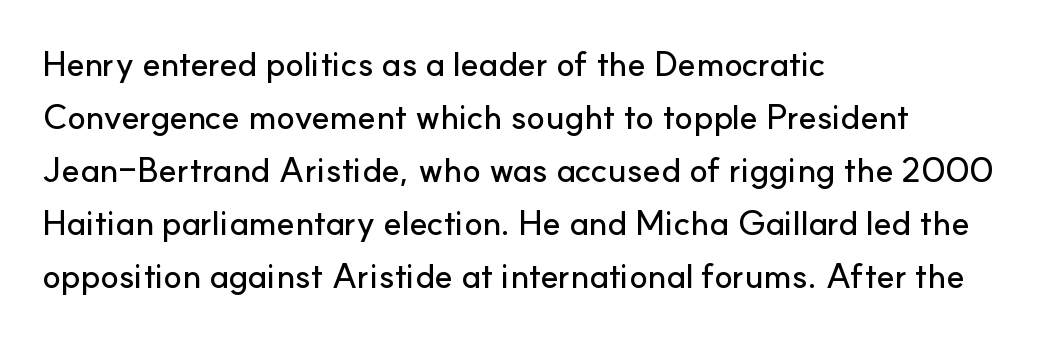
The image shows 34 px sans-serif type, upright; set left-aligned, normal line spacing (1.56x), normal letter spacing, not underlined; low stroke contrast and a small x-height.
